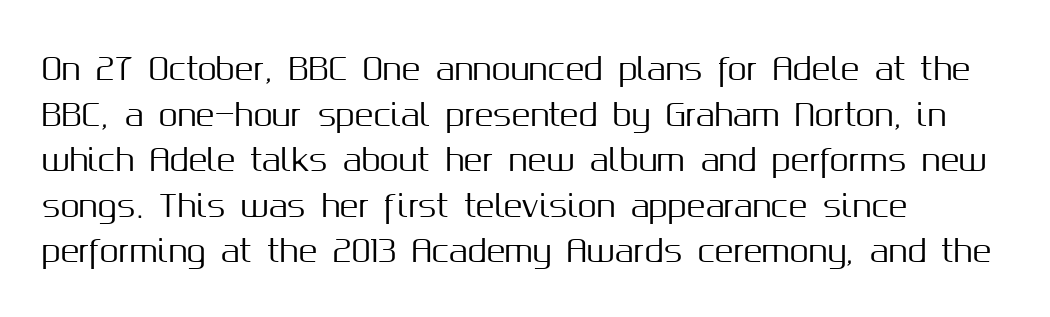
{"serif": "no", "italic": "no", "width": "normal", "stroke_contrast": "medium", "x_height": "medium", "monospaced": "no", "underline": "no", "align": "left", "line_spacing": "normal", "line_spacing_ratio": 1.47, "letter_spacing": "normal", "letter_spacing_em": 0.0, "glyph_px": 31}
